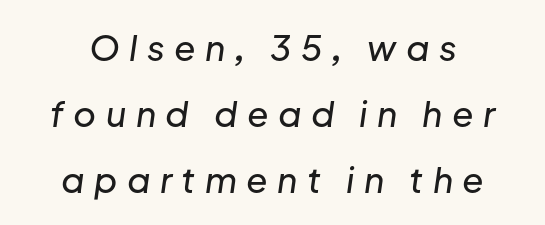
The image shows 35 px text type, italic (leaning right); set line spacing 1.88x, unusually wide letter spacing (+0.27 em), not underlined; low stroke contrast and a medium x-height.
